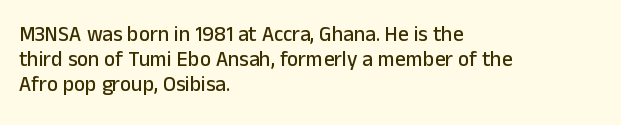
{"italic": "no", "underline": "no", "align": "left", "line_spacing_ratio": 1.2, "letter_spacing": "normal", "letter_spacing_em": 0.0, "glyph_px": 21}
